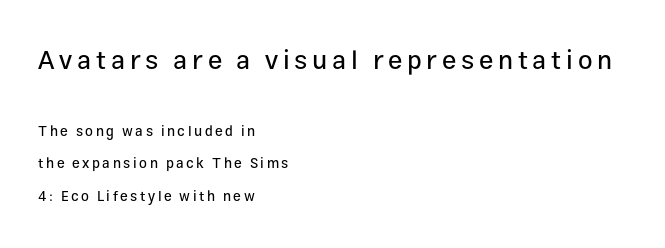
The image shows 26 px text type, upright; set left-aligned, loose line spacing (2.31x), not underlined; the first (top) block is 1.86x larger.
